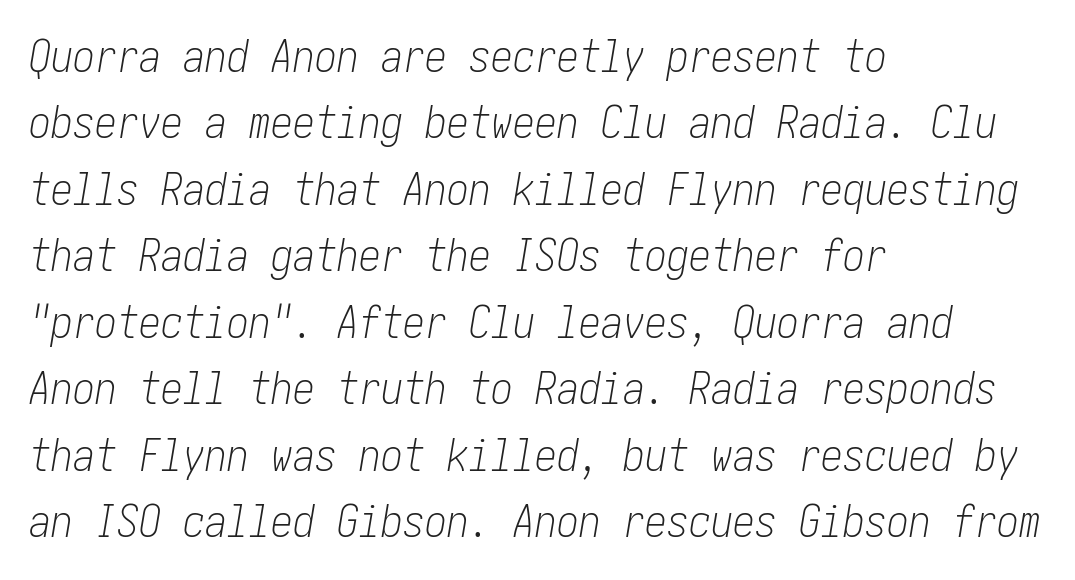
The image shows 44 px light, condensed type, italic (leaning right); set left-aligned, normal line spacing (1.51x), normal letter spacing, not underlined; low stroke contrast and a medium x-height.
